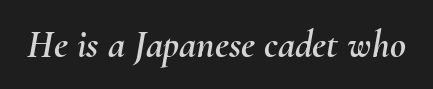
The axis of the letterforms is tilted away from vertical. Plain, unruled lines of type. The letters sit at their default tracking, neither squeezed nor spread. The passage shown is typed in a proportional face where columns would drift.
